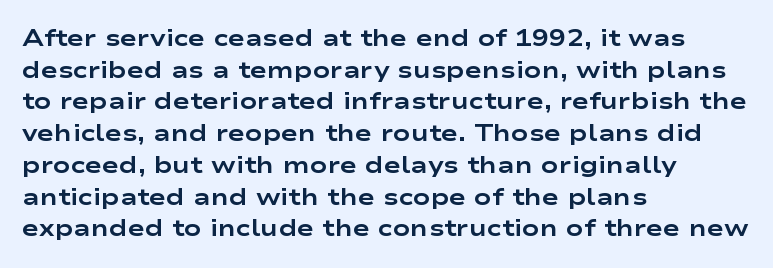
The lines are quadded left. Regular leading. Nothing unusual about the tracking: characters are spaced as the font intends. The font is running at its bold setting. Tall strokes in this sample are plumb rather than angled.
